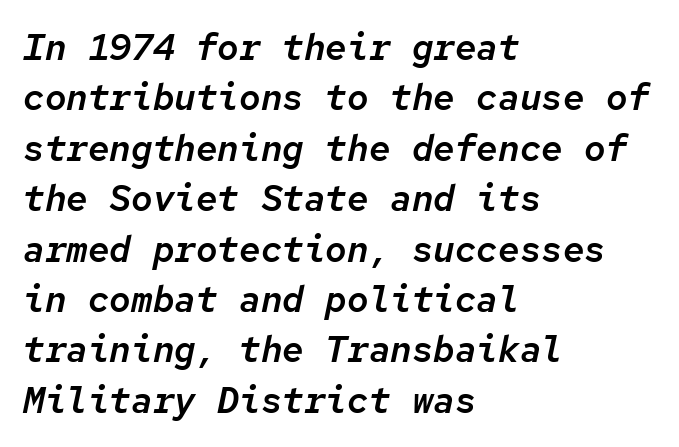
Plain, unruled lines of type. Whoever set this chose a conventional vertical rhythm. The face used here is monospaced, like something from a code editor. Posture: slanted.
